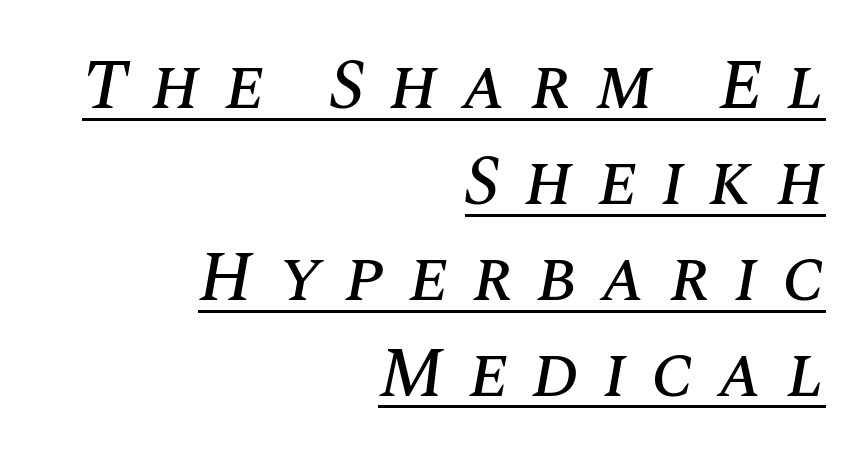
The image shows 71 px text type, italic (leaning right); set right-aligned, normal line spacing (1.35x), unusually wide letter spacing (+0.34 em), underlined; medium stroke contrast and a large x-height.
